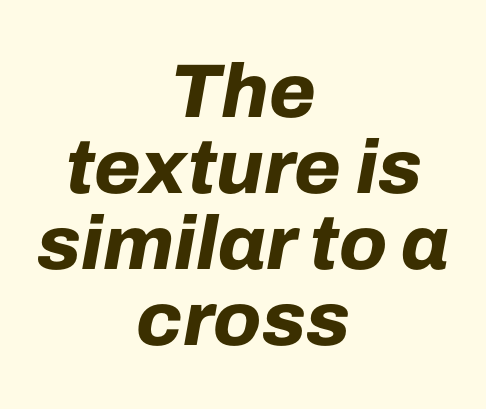
The face used here is proportionally spaced, like ordinary book or web type. Layout note: lines centered. The passage shown is emphatically bold. The typography opts for an oblique posture over an upright one.
